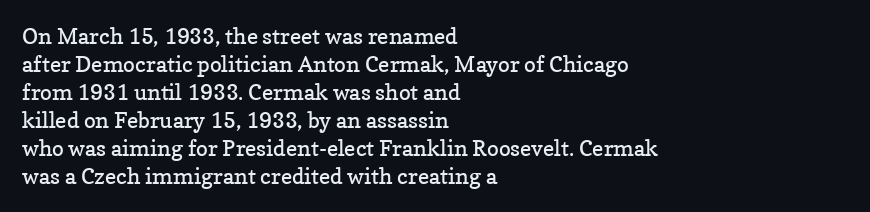
Q: Is the text bold? A: No.
Q: Is the text italic (slanted)? A: No, it is upright.
Q: Is the text underlined? A: No.
Q: How is the paragraph aligned? A: Left-aligned.
Q: Is the spacing between letters normal or unusually wide? A: Normal.
Q: Is the spacing between lines tight, normal or loose? A: Normal.
